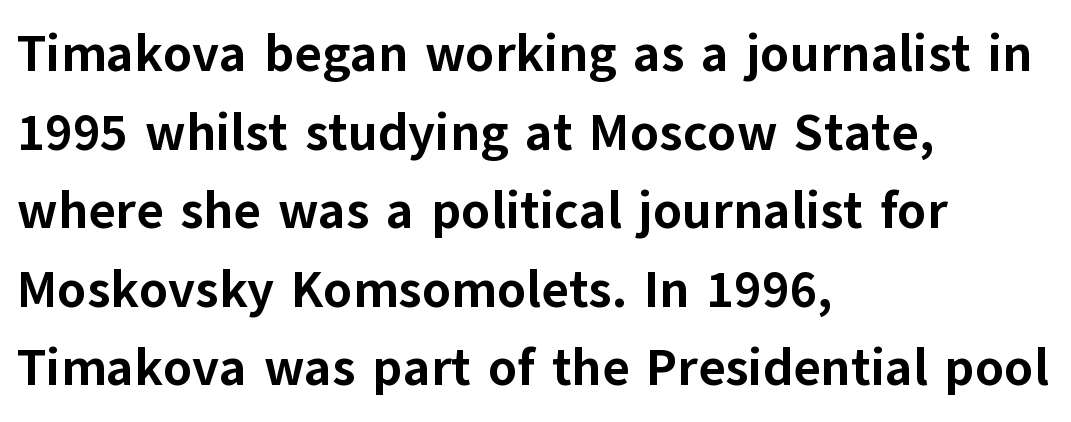
{"serif": "no", "italic": "no", "bold": "yes", "weight": "bold", "width": "normal", "stroke_contrast": "low", "x_height": "medium", "monospaced": "no", "underline": "no", "align": "left", "line_spacing": "normal", "line_spacing_ratio": 1.51, "letter_spacing": "normal", "letter_spacing_em": 0.0, "glyph_px": 52}
